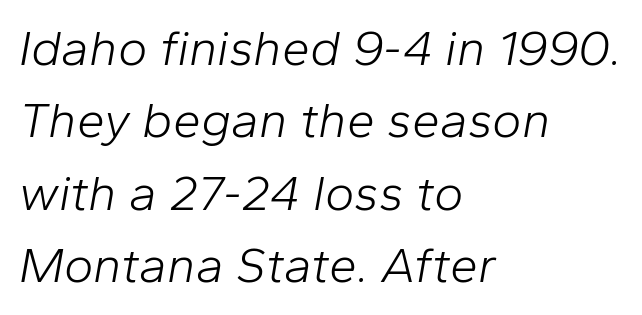
The image shows 50 px light type, italic (leaning right); set left-aligned, normal line spacing (1.45x), normal letter spacing, not underlined; low stroke contrast and a medium x-height.
